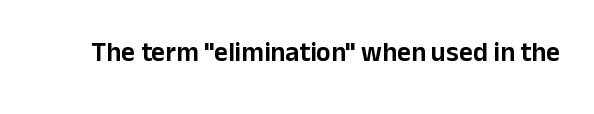
This rendering leaves character spacing at its baseline value. Has an underline been added? It has not. No italicization has been applied; the sample stays upright.
